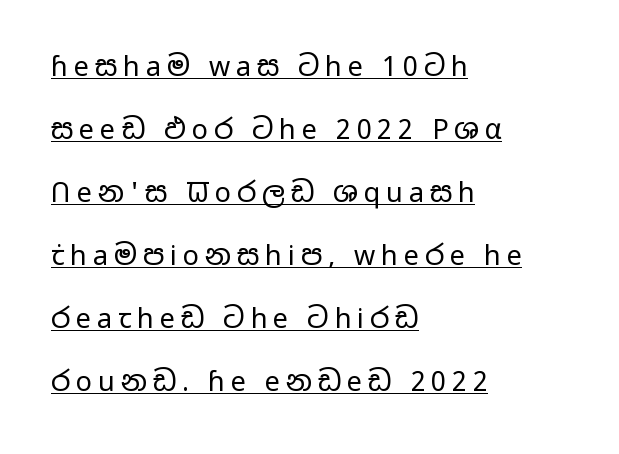
{"italic": "no", "bold": "no", "underline": "yes", "align": "left", "line_spacing": "loose", "line_spacing_ratio": 2.33, "letter_spacing": "wide", "letter_spacing_em": 0.22, "glyph_px": 27}
